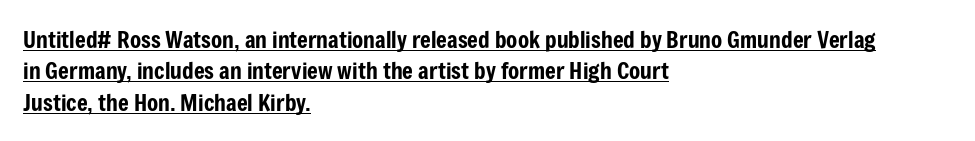
You can tell it's not italic because the verticals are truly vertical. The lines in this sample share a left origin and differ only in where they stop. Underline: present. Evenly set lines give the paragraph a standard silhouette. Characters follow at the spacing the type designer built in.
